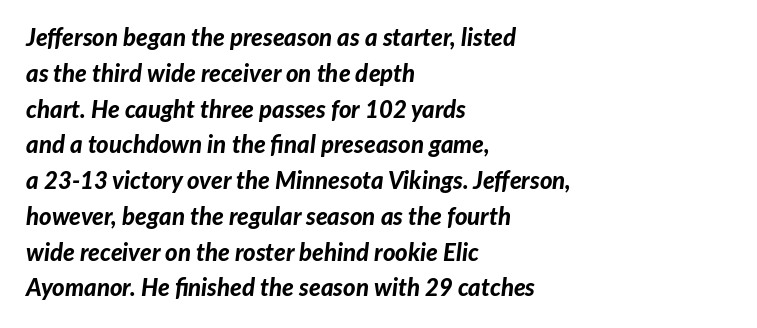
Q: Is the text bold? A: Yes.
Q: Is the text italic (slanted)? A: Yes, it leans right by about 7 degrees.
Q: Is the text underlined? A: No.
Q: How is the paragraph aligned? A: Left-aligned.
Q: Is the spacing between letters normal or unusually wide? A: Normal.
Q: Is the spacing between lines tight, normal or loose? A: Normal.
